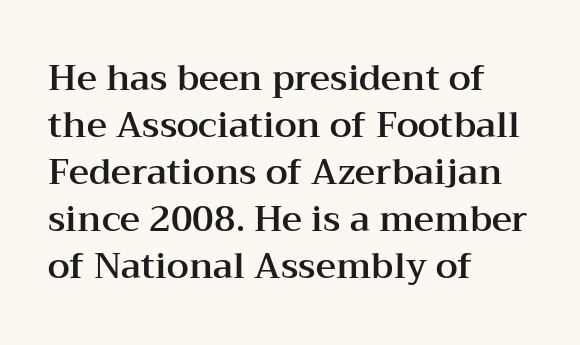
Any mark beneath the type? The region is blank. Note the varied advance widths — an 'i' is clearly narrower than an 'm'. Baseline-to-baseline distance is the conventional proportion of letter height. A typesetter would mark this as roman, not italic. Is this a sans? No — the strokes have serifs.
